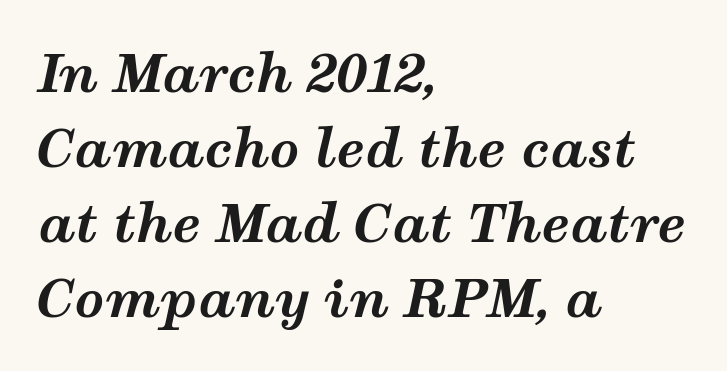
{"italic": "yes", "lean": "right", "slant_degrees": 12, "bold": "yes", "weight": "bold", "width": "wide", "stroke_contrast": "medium", "x_height": "medium", "monospaced": "no", "underline": "no", "align": "left", "line_spacing": "normal", "line_spacing_ratio": 1.44, "letter_spacing": "normal", "letter_spacing_em": 0.0, "glyph_px": 52}
